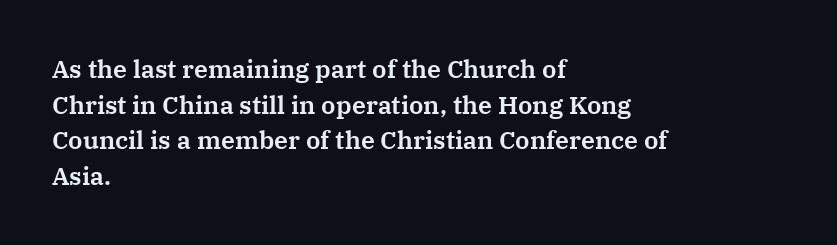
Q: Is the text italic (slanted)? A: No, it is upright.
Q: Is the text underlined? A: No.
Q: How is the paragraph aligned? A: Left-aligned.
Q: Is the spacing between letters normal or unusually wide? A: Normal.
Q: Is the spacing between lines tight, normal or loose? A: Normal.
